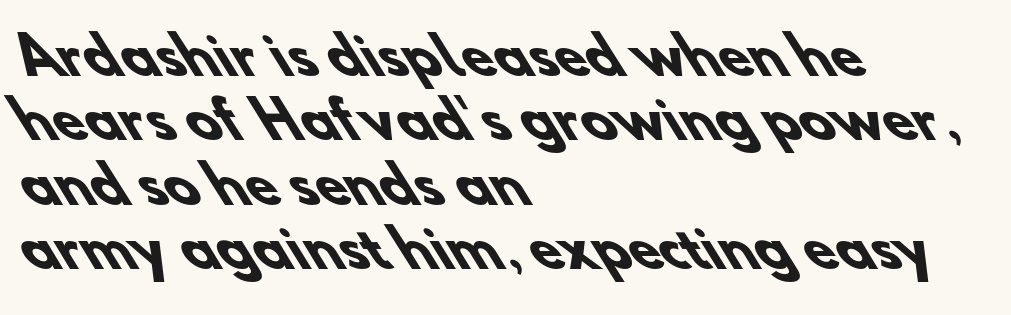
The passage shown is emphatically bold. Underlining? Definitely not there. Characters follow at the spacing the type designer built in. Horizontal bands of white between lines are of average thickness. You could not count columns in this text — the font is proportionally spaced. Line starts are locked; line ends wander.
